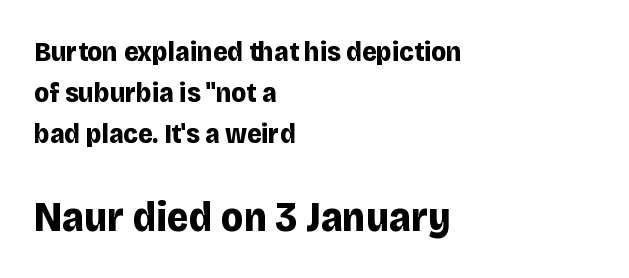
The block of text has a typical density, with ordinary space between rows. The later block is typeset at a bigger size than the earlier block. Upright lettering throughout. The baseline area is clear. Short and long lines alike share a common starting point at left.
